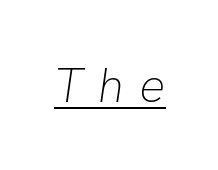
The image shows 49 px thin sans-serif type; set unusually wide letter spacing (+0.3 em), underlined; low stroke contrast and a medium x-height.
